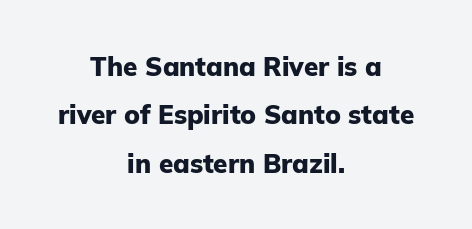
Letter spacing: default. The font's upright variant was chosen for this text. Visually the block forms a symmetrical silhouette, jagged on both flanks. You'd pick this weight for a headline — it's a proper bold.
